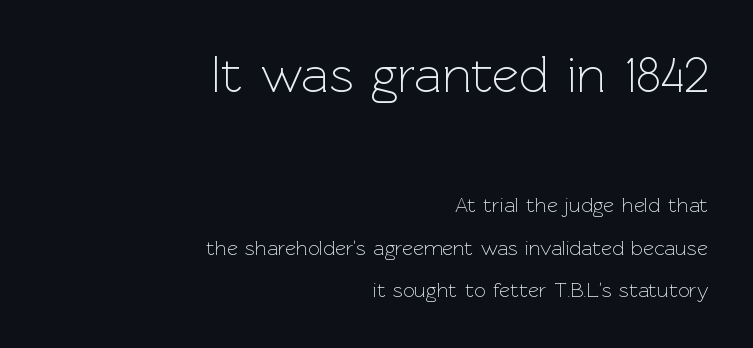
Q: Is the text bold? A: No.
Q: Is the text italic (slanted)? A: No, it is upright.
Q: Is the typeface a serif or a sans-serif typeface? A: Sans-serif.
Q: Is the text underlined? A: No.
Q: How is the paragraph aligned? A: Right-aligned.
Q: Is the spacing between letters normal or unusually wide? A: Normal.
Q: Is the spacing between lines tight, normal or loose? A: Loose.
Q: Which block of text is set in a larger size, the first (top) or the second (bottom)? A: The first (top) one.
Q: Width (condensed, normal, or wide)? A: Normal.
Q: x-height? A: Medium.
Q: Monospaced? A: No.
